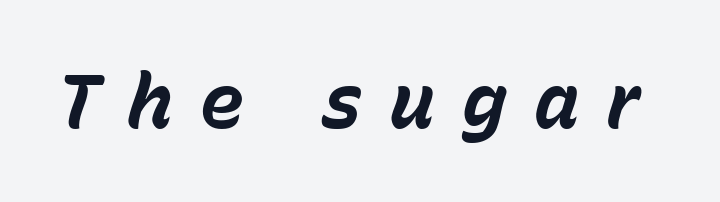
The image shows 76 px bold type, italic (leaning right); set unusually wide letter spacing (+0.35 em), not underlined; low stroke contrast and a medium x-height.
